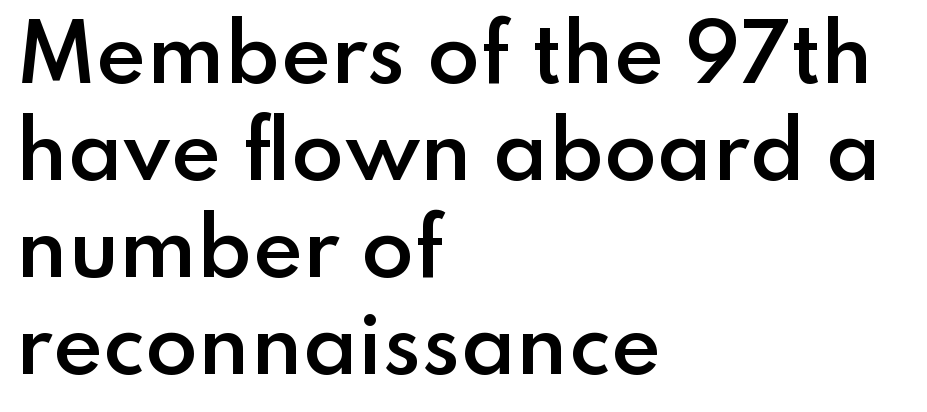
Q: Is the text bold? A: Semi-bold.
Q: Is the text italic (slanted)? A: No, it is upright.
Q: Is the typeface a serif or a sans-serif typeface? A: Sans-serif.
Q: Is the text underlined? A: No.
Q: How is the paragraph aligned? A: Left-aligned.
Q: Is the spacing between letters normal or unusually wide? A: Normal.
Q: Is the spacing between lines tight, normal or loose? A: Normal.
Q: Width (condensed, normal, or wide)? A: Normal.
Q: Stroke contrast? A: Low.
Q: x-height? A: Small.
Q: Monospaced? A: No.
